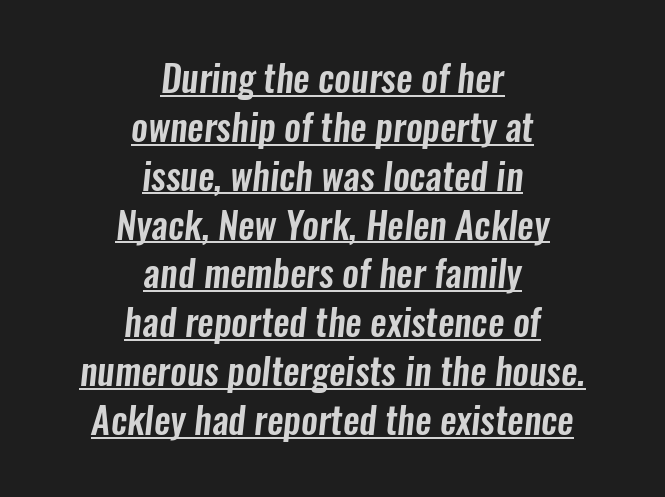
The image shows 37 px condensed sans-serif type; set centered, normal line spacing (1.32x), normal letter spacing, underlined; low stroke contrast and a medium x-height.
